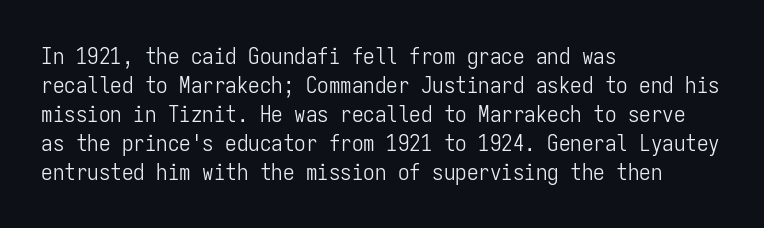
A typesetter would call this zero additional tracking. If you drew a line through each stem, it would be perfectly vertical. This block has exactly the height ordinary leading produces. Teacher's note: observe the even left margin — that is flush-left alignment. The area under the type is left untouched. This is not heavy type; no bold has been used.
